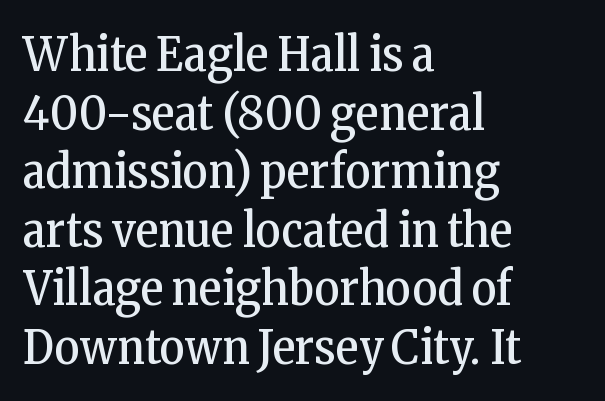
{"serif": "yes", "italic": "no", "bold": "no", "weight": "regular", "width": "condensed", "stroke_contrast": "low", "x_height": "medium", "monospaced": "no", "underline": "no", "align": "left", "line_spacing_ratio": 1.22, "letter_spacing": "normal", "letter_spacing_em": 0.0, "glyph_px": 48}
